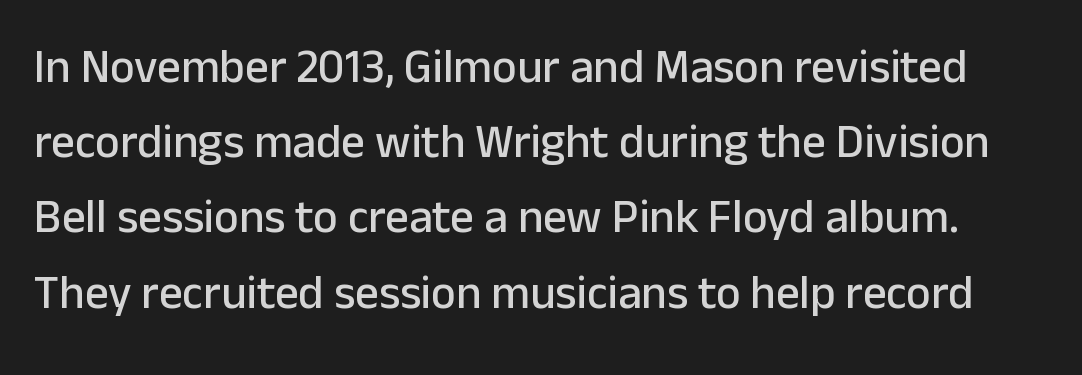
Q: Is the text italic (slanted)? A: No, it is upright.
Q: Is the typeface a serif or a sans-serif typeface? A: Sans-serif.
Q: Is the text underlined? A: No.
Q: Is the spacing between letters normal or unusually wide? A: Normal.
Q: Is the spacing between lines tight, normal or loose? A: Normal.
Q: Width (condensed, normal, or wide)? A: Normal.
Q: Stroke contrast? A: Low.
Q: x-height? A: Medium.
Q: Monospaced? A: No.
